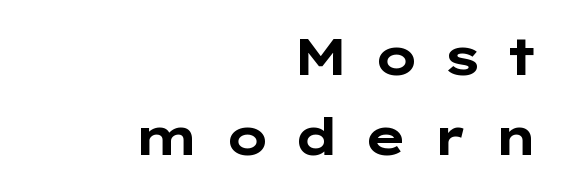
Q: Is the text bold? A: Yes.
Q: Is the text italic (slanted)? A: No, it is upright.
Q: Is the typeface a serif or a sans-serif typeface? A: Sans-serif.
Q: Is the text underlined? A: No.
Q: How is the paragraph aligned? A: Right-aligned.
Q: Is the spacing between letters normal or unusually wide? A: Unusually wide.
Q: Is the spacing between lines tight, normal or loose? A: Normal.
Q: Width (condensed, normal, or wide)? A: Wide.
Q: Stroke contrast? A: Low.
Q: x-height? A: Medium.
Q: Monospaced? A: No.
